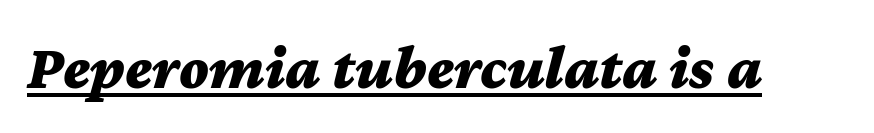
The image shows 62 px bold, wide type, italic (leaning right); set normal letter spacing, underlined; medium stroke contrast and a medium x-height.
